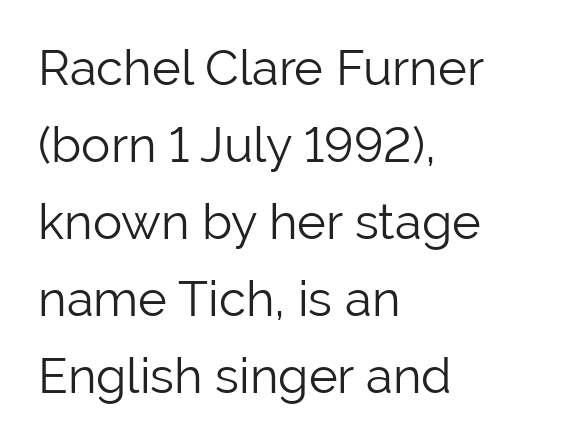
Q: Is the text bold? A: No.
Q: Is the text italic (slanted)? A: No, it is upright.
Q: Is the typeface a serif or a sans-serif typeface? A: Sans-serif.
Q: Is the text underlined? A: No.
Q: How is the paragraph aligned? A: Left-aligned.
Q: Is the spacing between letters normal or unusually wide? A: Normal.
Q: Is the spacing between lines tight, normal or loose? A: Normal.
Q: Width (condensed, normal, or wide)? A: Normal.
Q: Stroke contrast? A: Low.
Q: x-height? A: Medium.
Q: Monospaced? A: No.
